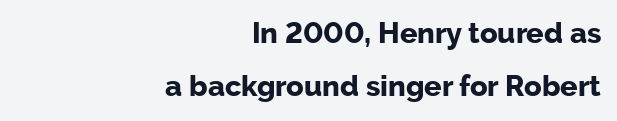
Q: Is the text bold? A: Yes.
Q: Is the text italic (slanted)? A: No, it is upright.
Q: Is the typeface a serif or a sans-serif typeface? A: Sans-serif.
Q: Is the text underlined? A: No.
Q: How is the paragraph aligned? A: Right-aligned.
Q: Is the spacing between letters normal or unusually wide? A: Normal.
Q: Width (condensed, normal, or wide)? A: Normal.
Q: Stroke contrast? A: Low.
Q: x-height? A: Medium.
Q: Monospaced? A: No.
